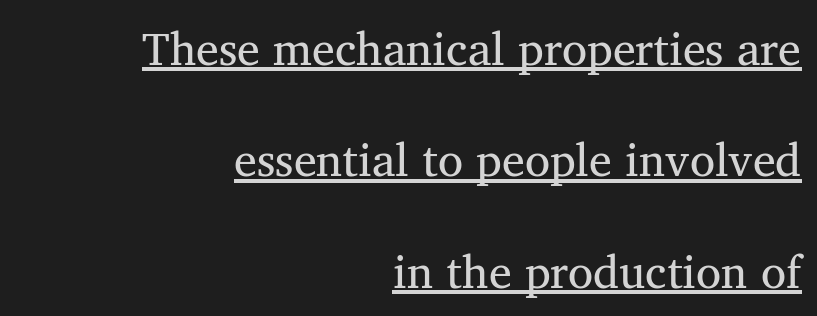
Posture: upright roman. A baseline rule has been typeset under these characters. The passage shown is typeset with a serif family. The compositor pushed each line to the right boundary. Whoever set this chose breathing room over compactness in the vertical rhythm.
